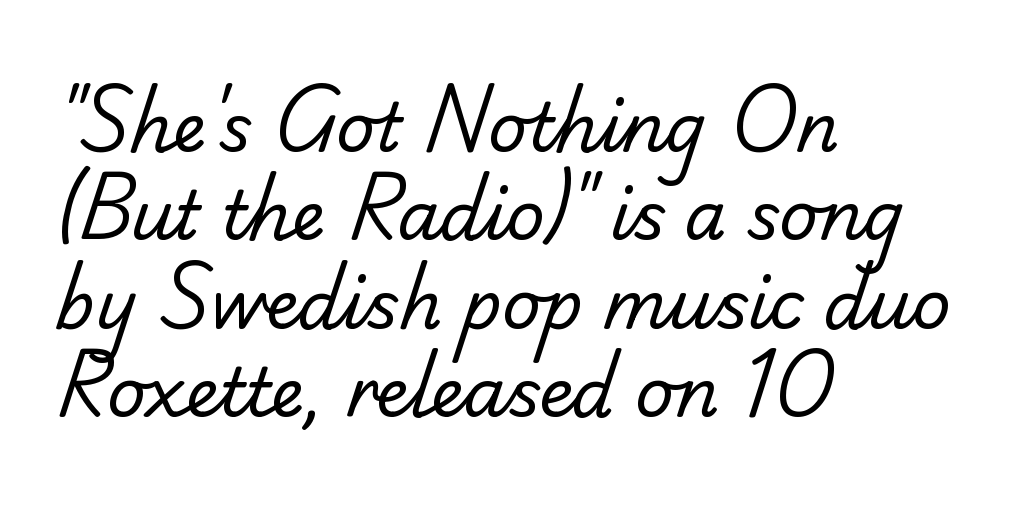
Q: Is the text bold? A: No.
Q: Is the typeface a serif or a sans-serif typeface? A: Sans-serif.
Q: Is the text underlined? A: No.
Q: How is the paragraph aligned? A: Left-aligned.
Q: Is the spacing between letters normal or unusually wide? A: Normal.
Q: Is the spacing between lines tight, normal or loose? A: Normal.
Q: Width (condensed, normal, or wide)? A: Normal.
Q: Stroke contrast? A: Low.
Q: x-height? A: Small.
Q: Monospaced? A: No.
